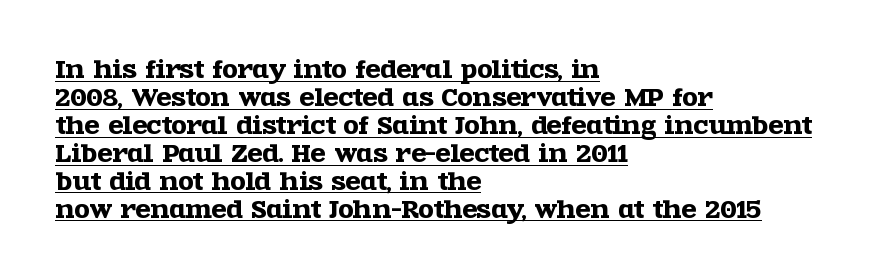
Q: Is the text italic (slanted)? A: No, it is upright.
Q: Is the text underlined? A: Yes.
Q: How is the paragraph aligned? A: Left-aligned.
Q: Is the spacing between letters normal or unusually wide? A: Normal.
Q: Is the spacing between lines tight, normal or loose? A: Normal.
